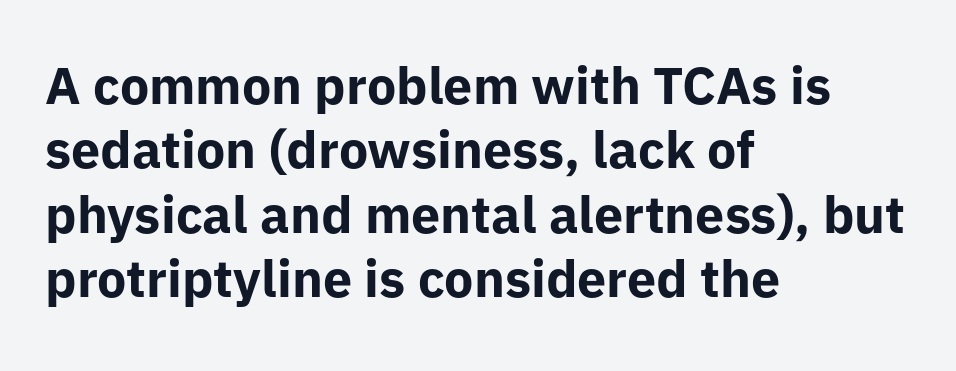
Character widths vary here, with narrow letters taking less room than wide ones. Does the type have serifs? No, each stem ends abruptly. Descenders hang freely into open space. Pretty heavy lettering here — definitely bold. This rendering uses left alignment, leaving the right contour irregular. What stands out about the letter spacing? Nothing — it is the standard amount.
